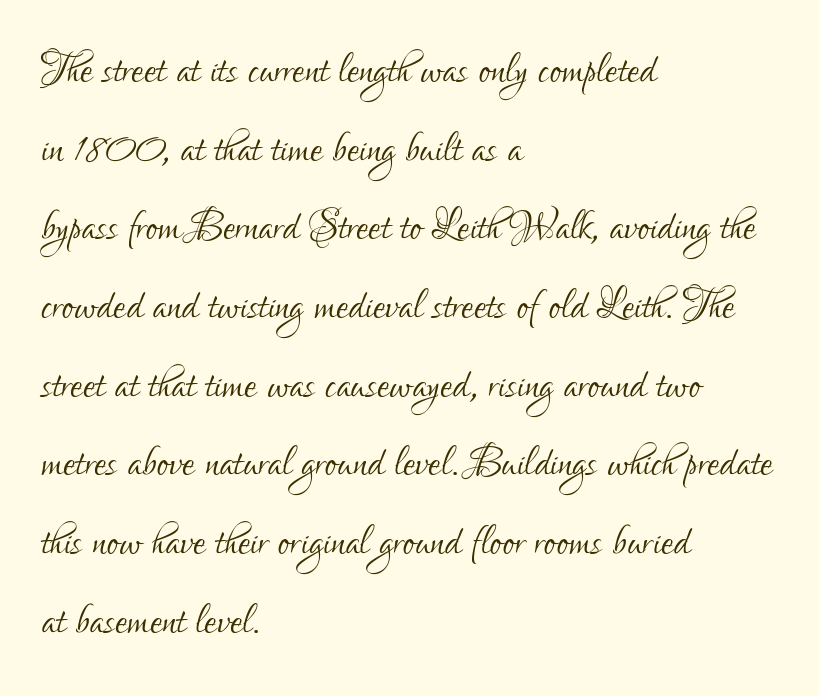
The specimen omits any rule beneath the text block's lines. Look at the bottom of the vertical strokes: they stop flat, with no serifs. Normally led — the rows are evenly, conventionally spaced. The lines are quadded left.
